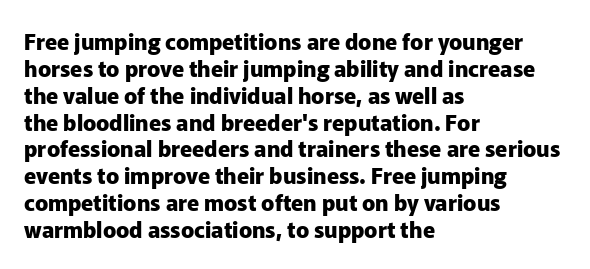
{"italic": "no", "bold": "yes", "underline": "no", "align": "left", "line_spacing_ratio": 1.22, "letter_spacing": "normal", "letter_spacing_em": 0.0, "glyph_px": 22}
